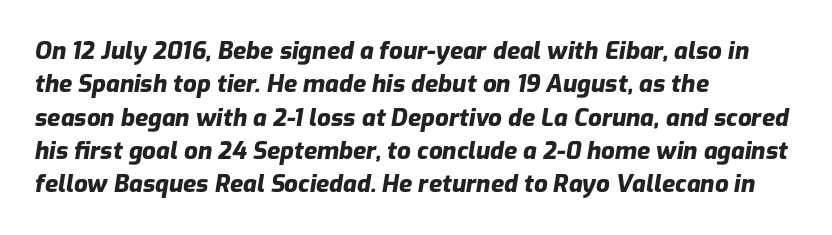
The image shows 24 px bold type, italic (leaning right); set left-aligned, normal line spacing (1.39x), normal letter spacing, not underlined.
